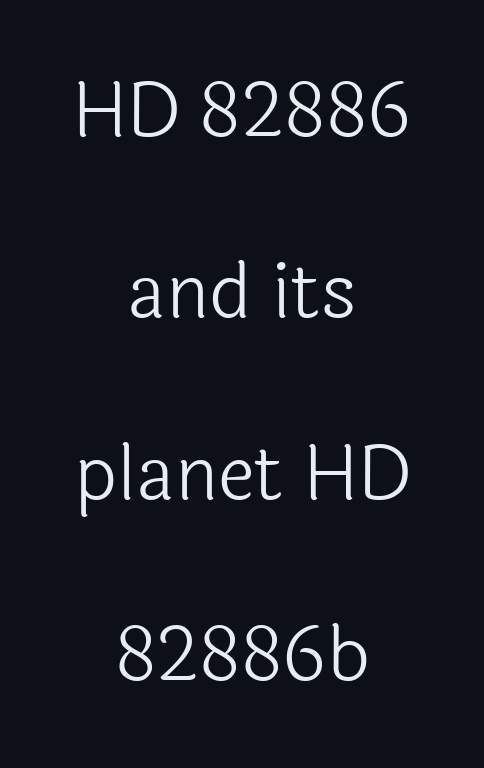
Q: Is the text bold? A: No.
Q: Is the text italic (slanted)? A: No, it is upright.
Q: Is the typeface a serif or a sans-serif typeface? A: Sans-serif.
Q: Is the text underlined? A: No.
Q: How is the paragraph aligned? A: Centered.
Q: Is the spacing between letters normal or unusually wide? A: Normal.
Q: Is the spacing between lines tight, normal or loose? A: Loose.
Q: Width (condensed, normal, or wide)? A: Normal.
Q: x-height? A: Medium.
Q: Monospaced? A: No.
